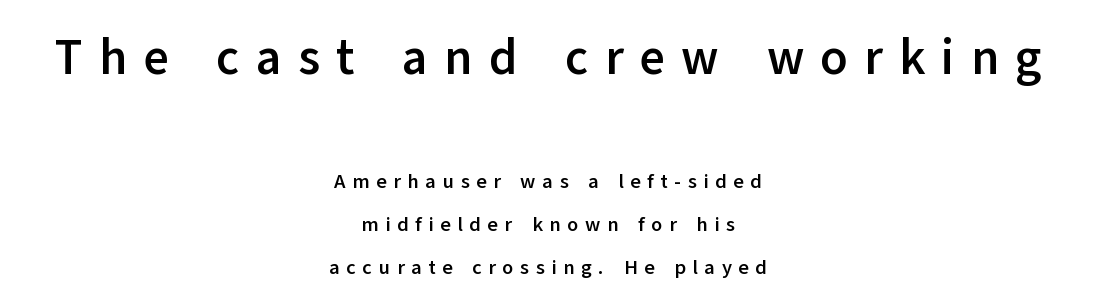
{"serif": "no", "italic": "no", "bold": "yes", "weight": "semibold", "width": "normal", "stroke_contrast": "low", "x_height": "medium", "monospaced": "no", "underline": "no", "align": "center", "line_spacing": "loose", "line_spacing_ratio": 2.14, "letter_spacing": "wide", "letter_spacing_em": 0.33, "larger_block": "first", "size_ratio": 2.45, "glyph_px": 49}
